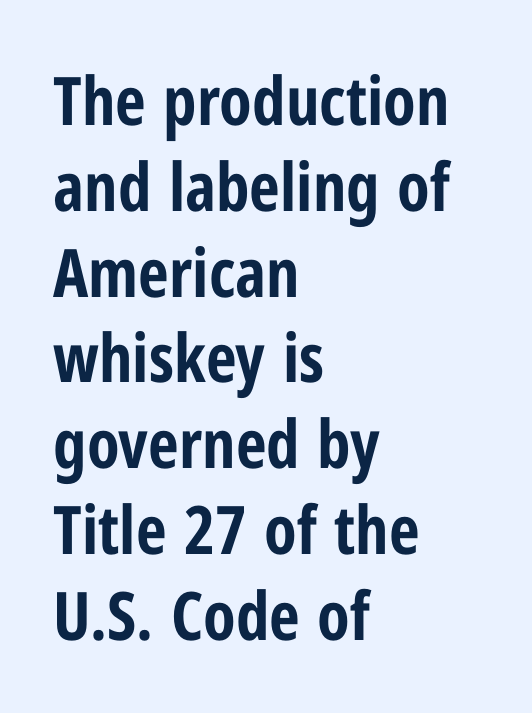
The image shows 67 px bold, condensed sans-serif type, upright; set left-aligned, normal line spacing (1.28x), normal letter spacing, not underlined; low stroke contrast and a medium x-height.
